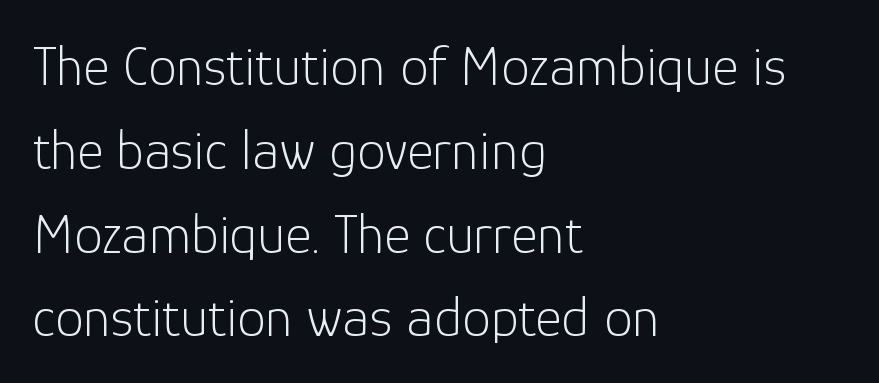
The image shows 57 px light sans-serif type, upright; set left-aligned, normal line spacing (1.47x), normal letter spacing, not underlined; low stroke contrast and a medium x-height.
